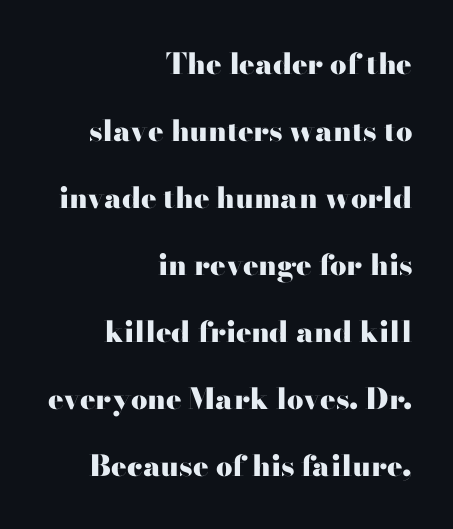
Nothing unusual about the tracking: characters are spaced as the font intends. The lines in this sample share a right terminus and differ only in where they begin. Strong, thick strokes mark this as bold type. Rows of type keep a wide berth in the vertical direction.
